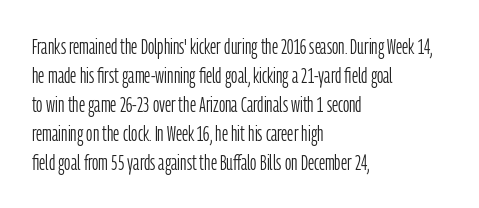
Q: Is the text bold? A: No.
Q: Is the text italic (slanted)? A: No, it is upright.
Q: Is the text underlined? A: No.
Q: How is the paragraph aligned? A: Left-aligned.
Q: Is the spacing between letters normal or unusually wide? A: Normal.
Q: Is the spacing between lines tight, normal or loose? A: Normal.
